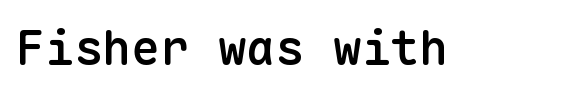
{"serif": "no", "italic": "no", "bold": "semi", "weight": "semibold", "width": "normal", "stroke_contrast": "low", "x_height": "medium", "monospaced": "yes", "underline": "no", "letter_spacing": "normal", "letter_spacing_em": 0.0, "glyph_px": 48}
